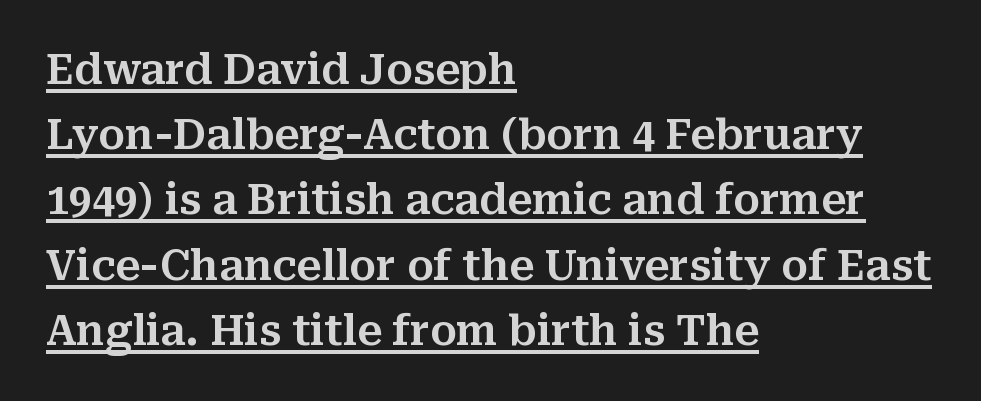
{"serif": "yes", "italic": "no", "width": "normal", "stroke_contrast": "medium", "x_height": "medium", "monospaced": "no", "underline": "yes", "align": "left", "line_spacing": "normal", "line_spacing_ratio": 1.59, "letter_spacing": "normal", "letter_spacing_em": 0.0, "glyph_px": 41}
